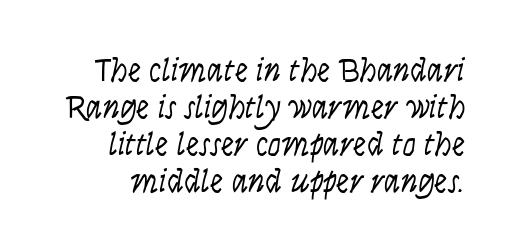
The image shows 33 px light, condensed type, italic (leaning right); set tight line spacing (1.12x), normal letter spacing, not underlined; low stroke contrast and a large x-height.
